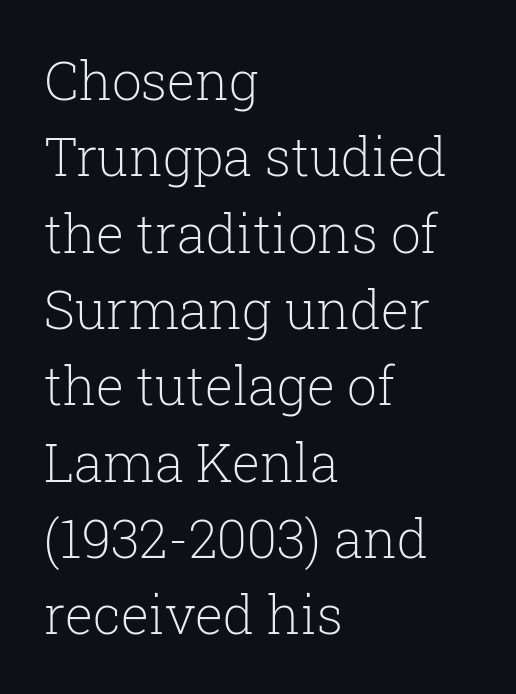
{"serif": "yes", "italic": "no", "bold": "no", "weight": "light", "width": "normal", "stroke_contrast": "low", "x_height": "medium", "monospaced": "no", "underline": "no", "align": "left", "line_spacing": "normal", "line_spacing_ratio": 1.44, "letter_spacing": "normal", "letter_spacing_em": 0.0, "glyph_px": 53}
